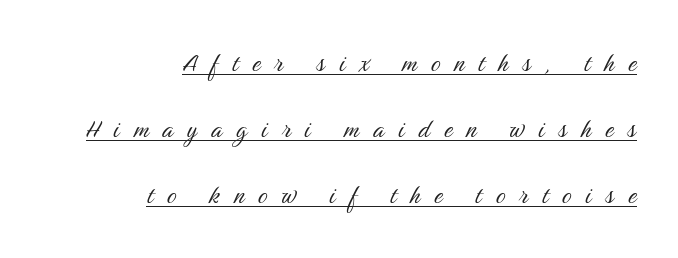
The image shows 30 px light, condensed sans-serif type; set right-aligned, loose line spacing (2.2x), unusually wide letter spacing (+0.47 em), underlined; medium stroke contrast and a medium x-height.
